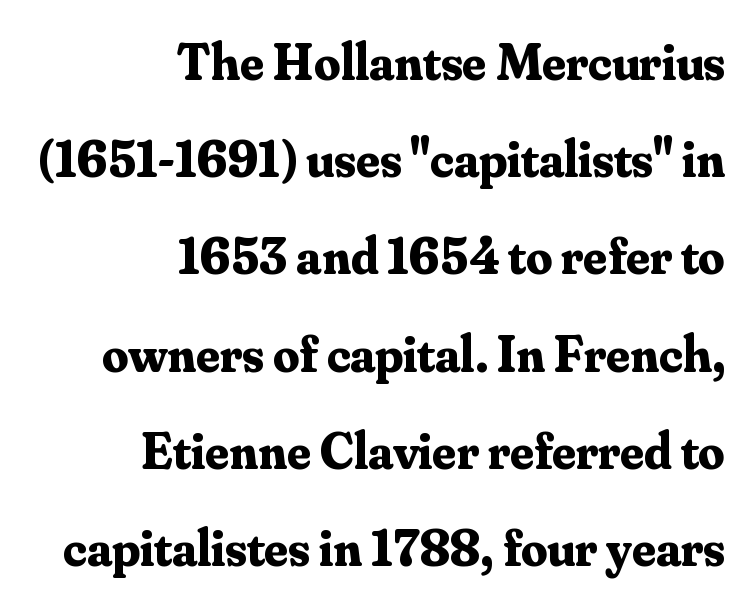
How heavy is the stroke? Heavy — this is a bold. This sample uses a serif face. Posture: straight, roman, zero tilt. Looks like regular typesetting: each glyph gets only the width it needs. The lines are quadded right.
